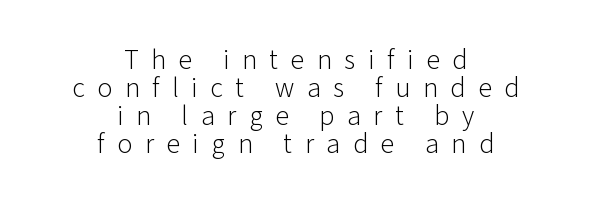
{"serif": "no", "italic": "no", "bold": "no", "weight": "light", "width": "normal", "stroke_contrast": "low", "x_height": "medium", "monospaced": "no", "underline": "no", "align": "center", "line_spacing": "tight", "line_spacing_ratio": 1.0, "letter_spacing": "wide", "letter_spacing_em": 0.45, "glyph_px": 28}
